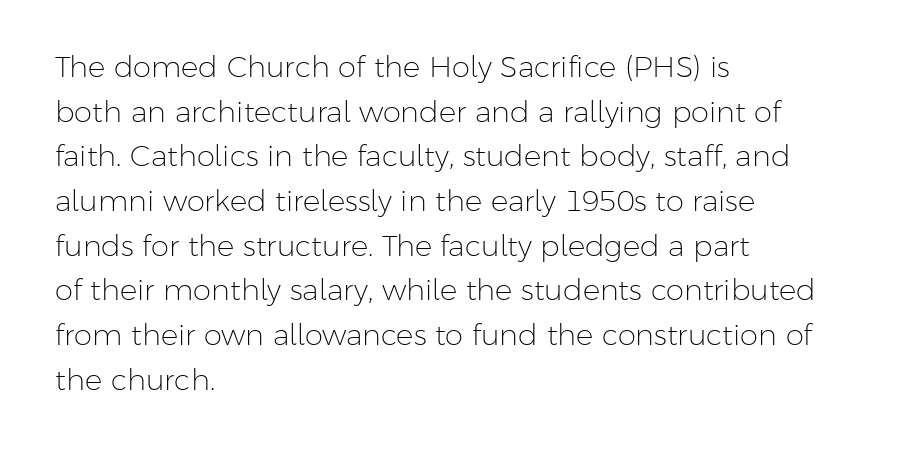
Words float on clear page, feet unadorned. If you drew a line through each stem, it would be perfectly vertical. Varying glyph widths throughout — classic text-font behaviour. The passage shown is not bold in any degree.
